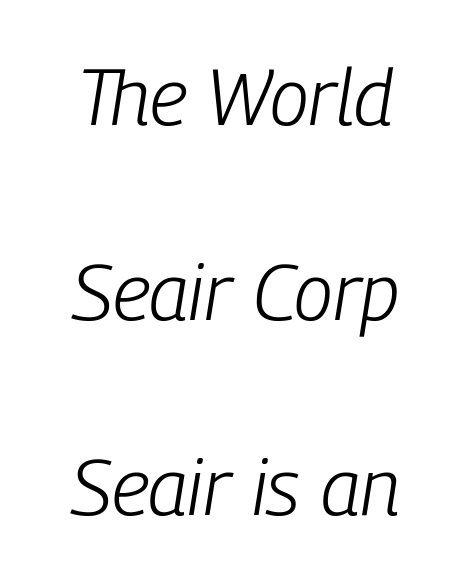
The image shows 79 px light, condensed type, italic (leaning right); set loose line spacing (2.47x), normal letter spacing, not underlined; low stroke contrast and a medium x-height.
